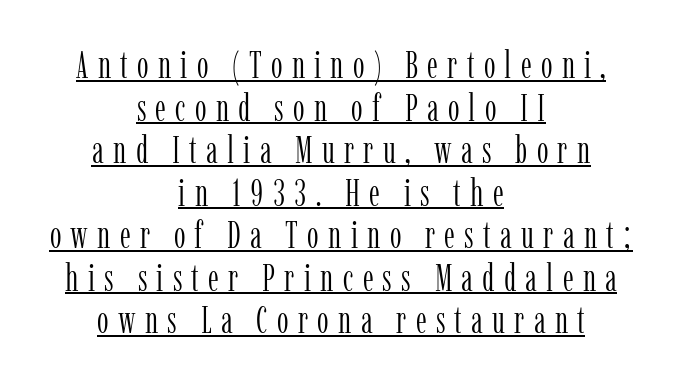
Proportional: the letters do not fall into vertical columns. The font's upright variant was chosen for this text. The line-height multiplier appears low, near solid setting. Caption: lettering with a line underneath. Small tapered or slab feet sit at the stroke ends, so this counts as serif.
